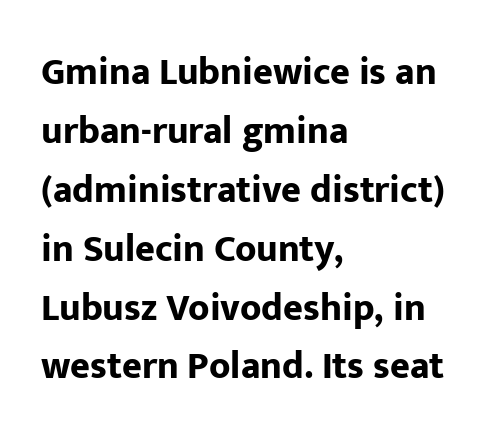
Q: Is the text bold? A: Yes.
Q: Is the text italic (slanted)? A: No, it is upright.
Q: Is the typeface a serif or a sans-serif typeface? A: Sans-serif.
Q: Is the text underlined? A: No.
Q: How is the paragraph aligned? A: Left-aligned.
Q: Is the spacing between letters normal or unusually wide? A: Normal.
Q: Is the spacing between lines tight, normal or loose? A: Normal.
Q: Width (condensed, normal, or wide)? A: Normal.
Q: Stroke contrast? A: Low.
Q: x-height? A: Medium.
Q: Monospaced? A: No.
